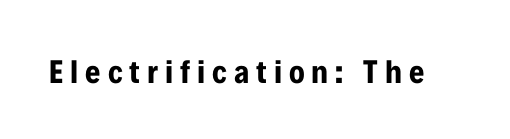
Caption: expanded tracking, letters set apart. The glyphs have the mass of a bold cut. Here the designer chose a conventional face with non-uniform glyph widths. The characters display no serif detailing; their extremities are plain. The string is rendered with underlining switched off.
